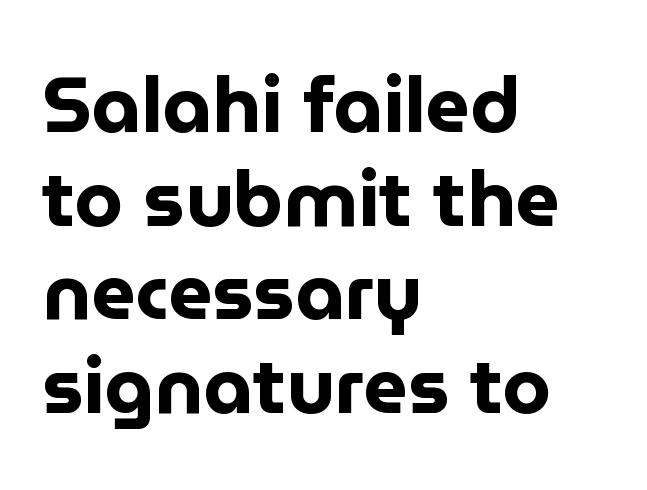
The image shows 78 px bold sans-serif type, upright; set left-aligned, line spacing 1.2x, normal letter spacing, not underlined; low stroke contrast and a medium x-height.
